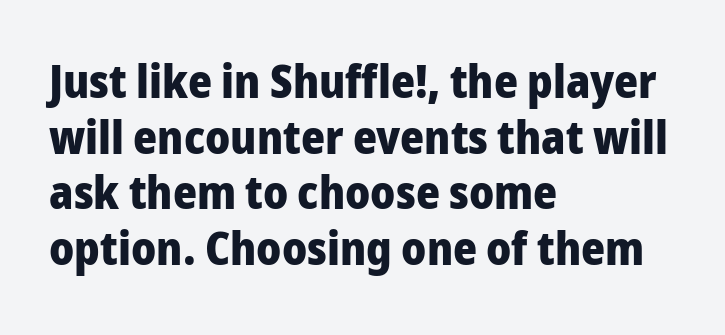
{"serif": "no", "italic": "no", "bold": "yes", "weight": "heavy", "width": "normal", "stroke_contrast": "low", "x_height": "medium", "monospaced": "no", "underline": "no", "align": "left", "line_spacing_ratio": 1.21, "letter_spacing": "normal", "letter_spacing_em": 0.0, "glyph_px": 46}
